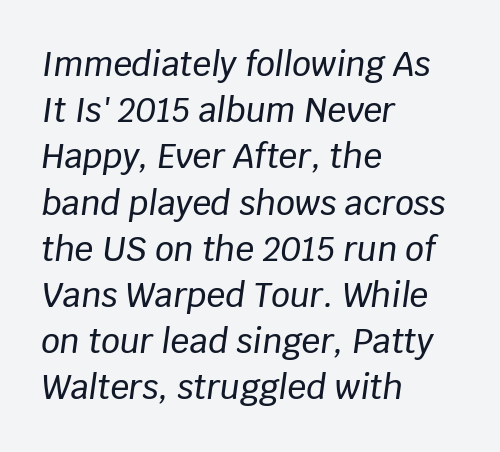
Would a proofreader flag this as italicized? Yes. The line-height multiplier appears to be the usual default. Check under the words: just untouched page. The rendering uses natural spacing where letterforms have individual widths. The ragged edge is on the right, which tells us the setting is flush left.
